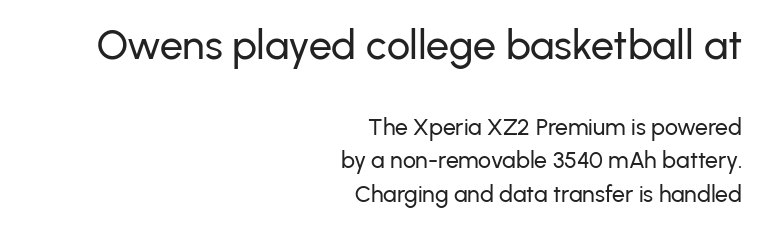
Line ends are locked; line starts wander. Letterform terminals end flat and unadorned throughout the passage. The area under the type is left untouched. The designer left line spacing at the default. A student would notice the top passage is typeset larger than what follows.
